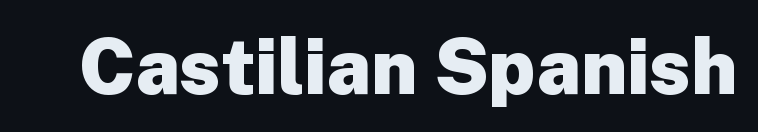
The image shows 77 px heavy sans-serif type, upright; set normal letter spacing, not underlined; low stroke contrast and a medium x-height.
